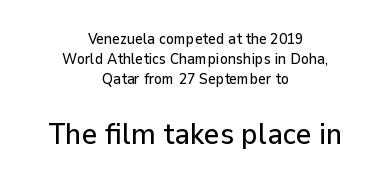
The image shows 30 px sans-serif type, upright; set centered, normal line spacing (1.35x), normal letter spacing, not underlined; the second (bottom) block is 2.0x larger; low stroke contrast and a medium x-height.
